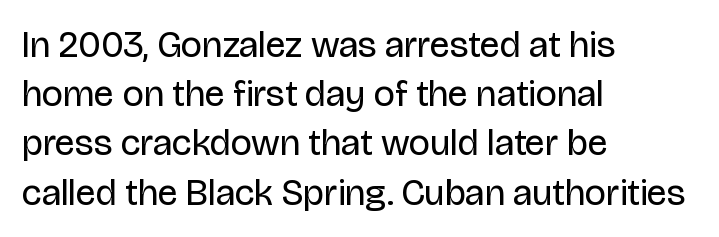
{"serif": "no", "italic": "no", "bold": "no", "weight": "regular", "width": "normal", "stroke_contrast": "low", "x_height": "large", "monospaced": "no", "underline": "no", "align": "left", "line_spacing": "normal", "line_spacing_ratio": 1.33, "letter_spacing": "normal", "letter_spacing_em": 0.0, "glyph_px": 37}
